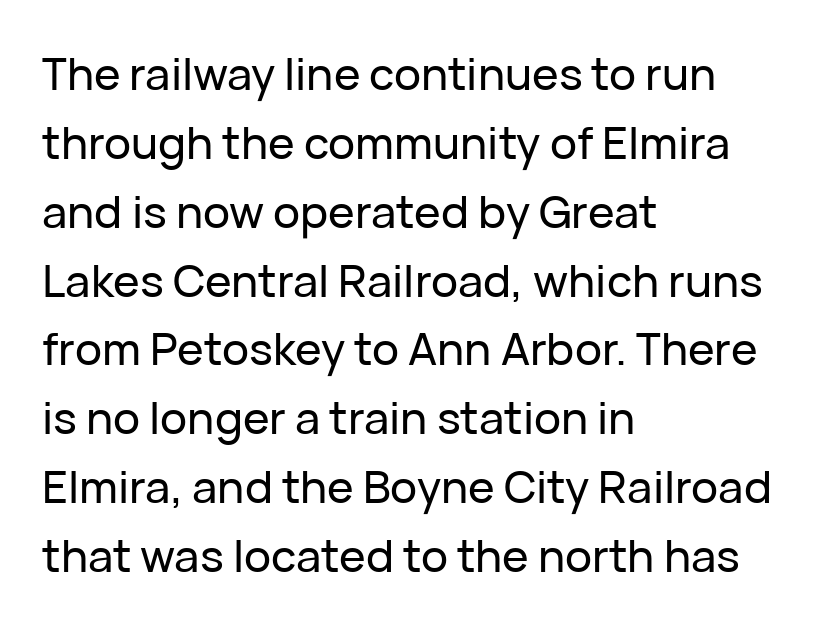
The image shows 45 px sans-serif type, upright; set left-aligned, normal line spacing (1.53x), normal letter spacing, not underlined; low stroke contrast and a medium x-height.
